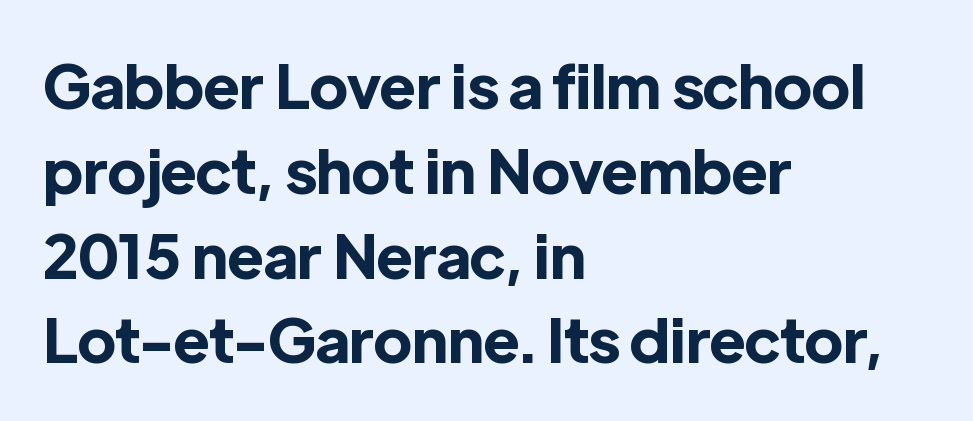
Q: Is the text bold? A: Yes.
Q: Is the text italic (slanted)? A: No, it is upright.
Q: Is the typeface a serif or a sans-serif typeface? A: Sans-serif.
Q: Is the text underlined? A: No.
Q: How is the paragraph aligned? A: Left-aligned.
Q: Is the spacing between letters normal or unusually wide? A: Normal.
Q: Is the spacing between lines tight, normal or loose? A: Normal.
Q: Width (condensed, normal, or wide)? A: Normal.
Q: x-height? A: Medium.
Q: Monospaced? A: No.
